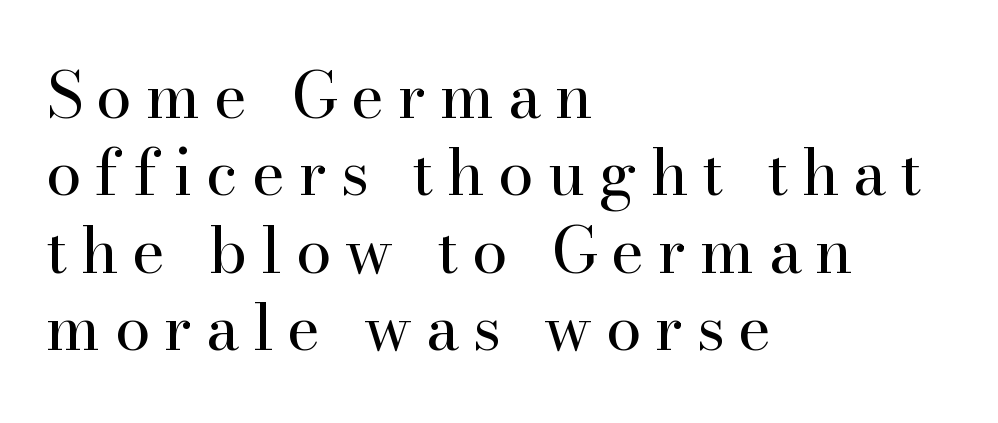
Q: Is the text bold? A: No.
Q: Is the text italic (slanted)? A: No, it is upright.
Q: Is the typeface a serif or a sans-serif typeface? A: Serif.
Q: Is the text underlined? A: No.
Q: How is the paragraph aligned? A: Left-aligned.
Q: Is the spacing between letters normal or unusually wide? A: Unusually wide.
Q: Width (condensed, normal, or wide)? A: Normal.
Q: Stroke contrast? A: High.
Q: x-height? A: Small.
Q: Monospaced? A: No.
